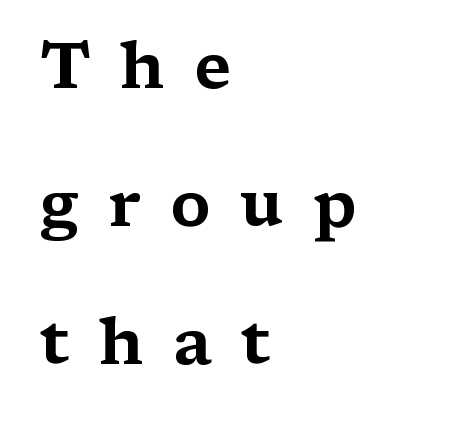
Q: Is the text italic (slanted)? A: No, it is upright.
Q: Is the typeface a serif or a sans-serif typeface? A: Serif.
Q: Is the text underlined? A: No.
Q: How is the paragraph aligned? A: Left-aligned.
Q: Is the spacing between letters normal or unusually wide? A: Unusually wide.
Q: Is the spacing between lines tight, normal or loose? A: Loose.
Q: Width (condensed, normal, or wide)? A: Wide.
Q: Stroke contrast? A: Medium.
Q: x-height? A: Medium.
Q: Monospaced? A: No.
